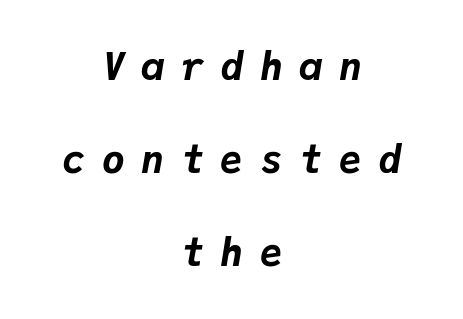
The image shows 38 px bold type, italic (leaning right), monospaced; set centered, loose line spacing (2.45x), unusually wide letter spacing (+0.44 em), not underlined; low stroke contrast and a medium x-height.
